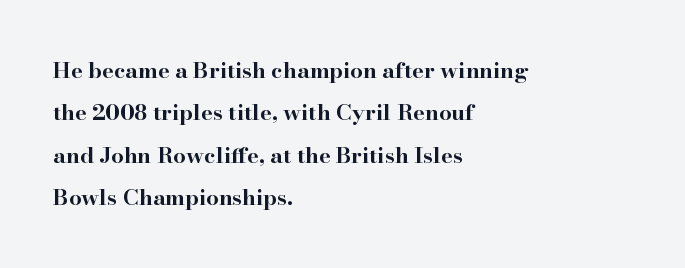
{"italic": "no", "bold": "yes", "underline": "no", "align": "left", "line_spacing": "loose", "line_spacing_ratio": 1.93, "letter_spacing": "normal", "letter_spacing_em": 0.0, "glyph_px": 22}
